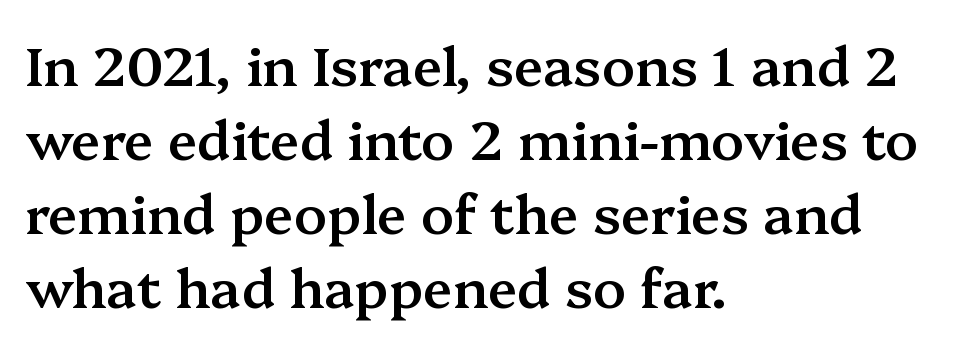
Q: Is the text bold? A: Semi-bold.
Q: Is the text italic (slanted)? A: No, it is upright.
Q: Is the typeface a serif or a sans-serif typeface? A: Serif.
Q: Is the text underlined? A: No.
Q: How is the paragraph aligned? A: Left-aligned.
Q: Is the spacing between letters normal or unusually wide? A: Normal.
Q: Is the spacing between lines tight, normal or loose? A: Normal.
Q: Width (condensed, normal, or wide)? A: Normal.
Q: Stroke contrast? A: Medium.
Q: x-height? A: Medium.
Q: Monospaced? A: No.
